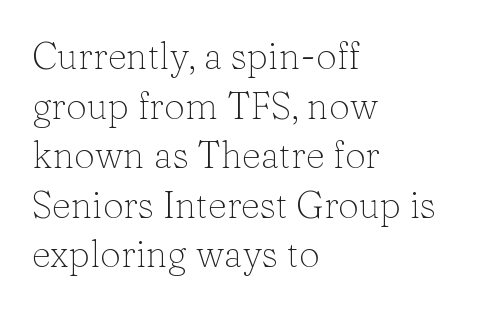
Q: Is the text bold? A: No.
Q: Is the text italic (slanted)? A: No, it is upright.
Q: Is the typeface a serif or a sans-serif typeface? A: Serif.
Q: Is the text underlined? A: No.
Q: How is the paragraph aligned? A: Left-aligned.
Q: Is the spacing between letters normal or unusually wide? A: Normal.
Q: Is the spacing between lines tight, normal or loose? A: Normal.
Q: Width (condensed, normal, or wide)? A: Normal.
Q: Stroke contrast? A: Low.
Q: x-height? A: Medium.
Q: Monospaced? A: No.
